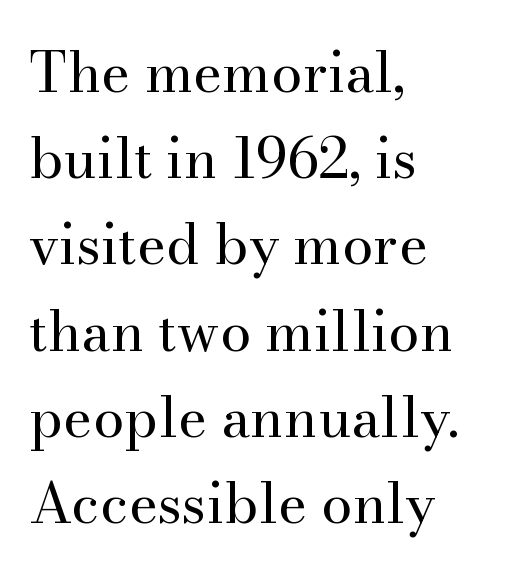
The image shows 56 px regular-weight serif type, upright; set left-aligned, normal line spacing (1.54x), normal letter spacing, not underlined; medium stroke contrast and a small x-height.
